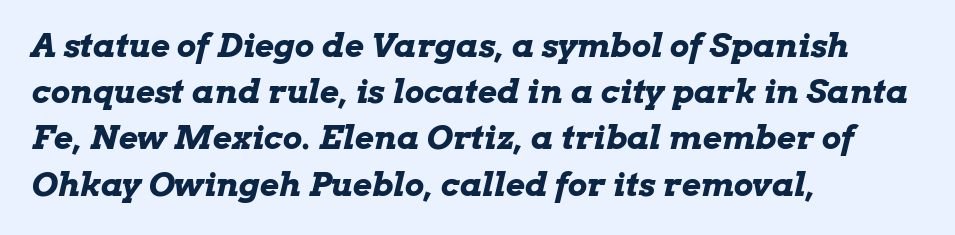
Q: Is the text bold? A: Yes.
Q: Is the text italic (slanted)? A: Yes, it leans right by about 13 degrees.
Q: Is the text underlined? A: No.
Q: How is the paragraph aligned? A: Left-aligned.
Q: Is the spacing between letters normal or unusually wide? A: Normal.
Q: Is the spacing between lines tight, normal or loose? A: Normal.
Q: Width (condensed, normal, or wide)? A: Wide.
Q: Stroke contrast? A: Low.
Q: x-height? A: Medium.
Q: Monospaced? A: No.
